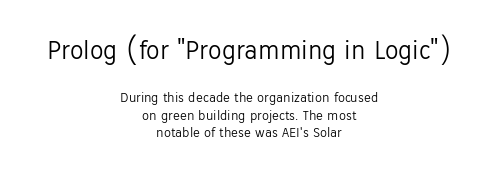
Q: Is the text bold? A: No.
Q: Is the text italic (slanted)? A: No, it is upright.
Q: Is the text underlined? A: No.
Q: How is the paragraph aligned? A: Centered.
Q: Is the spacing between letters normal or unusually wide? A: Normal.
Q: Is the spacing between lines tight, normal or loose? A: Normal.
Q: Which block of text is set in a larger size, the first (top) or the second (bottom)? A: The first (top) one.
